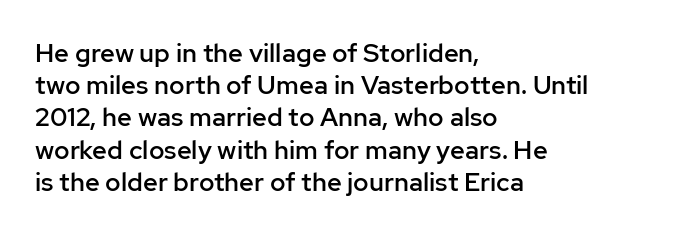
Q: Is the text bold? A: Semi-bold.
Q: Is the text italic (slanted)? A: No, it is upright.
Q: Is the text underlined? A: No.
Q: How is the paragraph aligned? A: Left-aligned.
Q: Is the spacing between letters normal or unusually wide? A: Normal.
